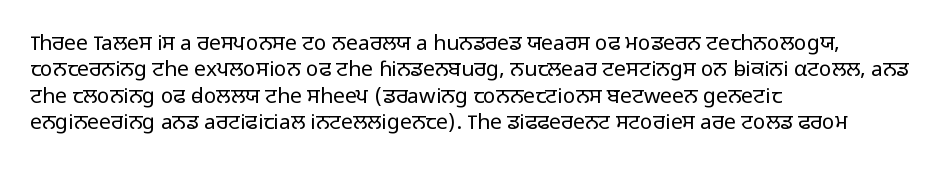
The rendering uses a moderate line-height, typical for paragraphs. Only glyphs here, with clear space below each row. The passage is arranged the way most books set body copy — flush left. Spacing between characters is what you'd get straight out of the box.
